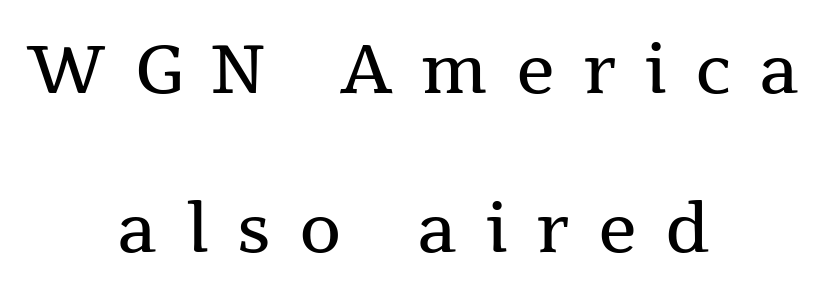
The image shows 68 px regular-weight serif type, upright; set centered, loose line spacing (2.34x), unusually wide letter spacing (+0.42 em), not underlined; medium stroke contrast and a medium x-height.
